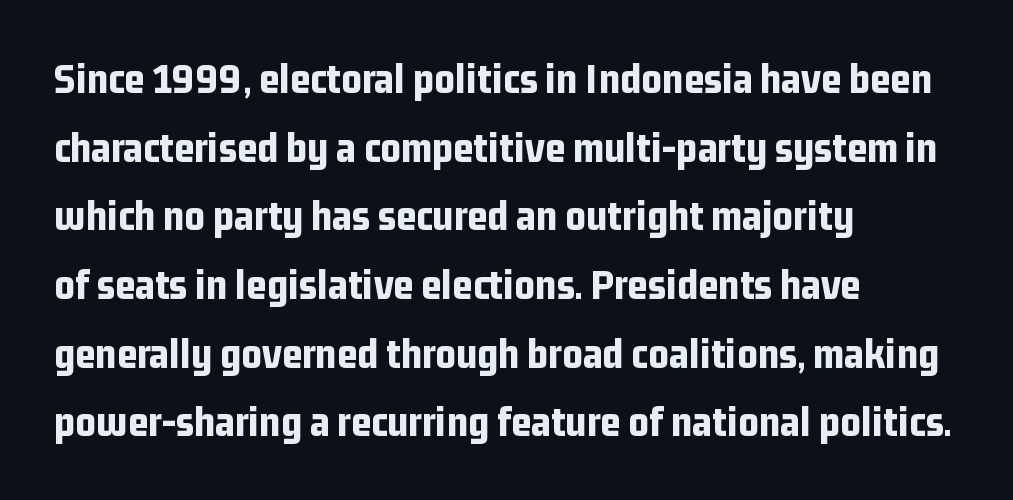
The image shows 44 px bold, condensed sans-serif type, upright; set left-aligned, normal line spacing (1.56x), normal letter spacing, not underlined; low stroke contrast and a medium x-height.
